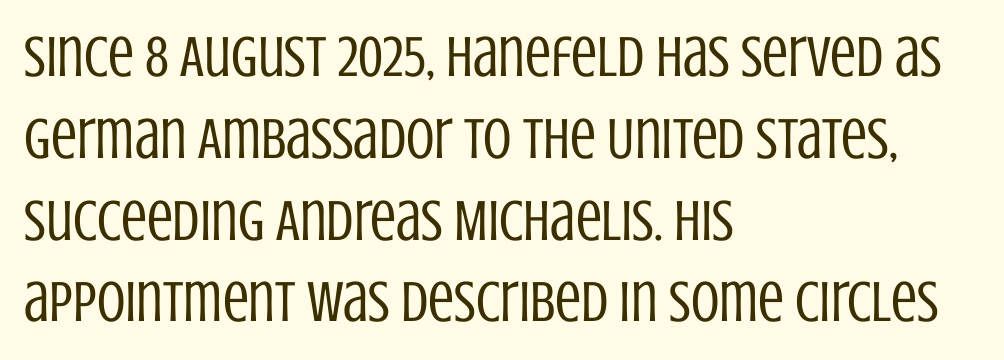
Words float on clear page, feet unadorned. The font family rendered here belongs to the sans-serif group. Does the lettering tilt? It doesn't — this is upright. The characters are drawn with everyday or finer stroke widths.
